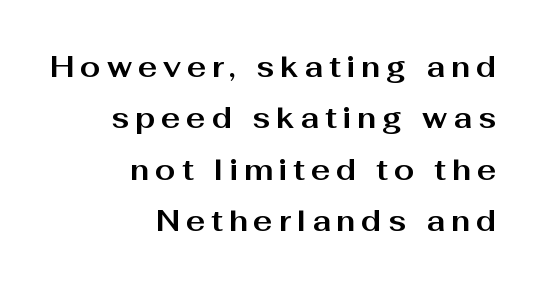
These lines are set flush right with a ragged left edge. The letters carry no serifs — their stems end cleanly without finishing strokes. A roman cut, with each character standing at attention. Its strokes are broad and dark, the hallmark of bold type.
